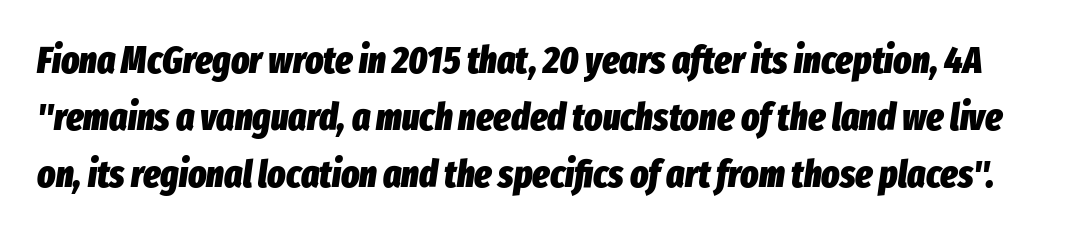
{"italic": "yes", "lean": "right", "slant_degrees": 8, "bold": "yes", "weight": "heavy", "width": "condensed", "stroke_contrast": "low", "x_height": "medium", "monospaced": "no", "underline": "no", "line_spacing": "normal", "line_spacing_ratio": 1.5, "letter_spacing": "normal", "letter_spacing_em": 0.0, "glyph_px": 38}
